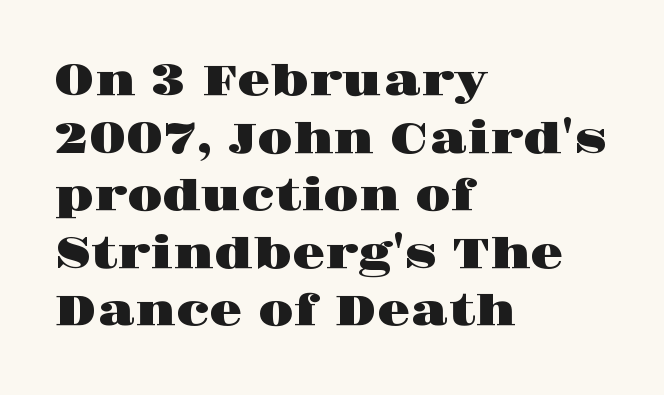
The image shows 43 px wide serif type, upright; set left-aligned, normal line spacing (1.34x), normal letter spacing, not underlined; high stroke contrast and a large x-height.
